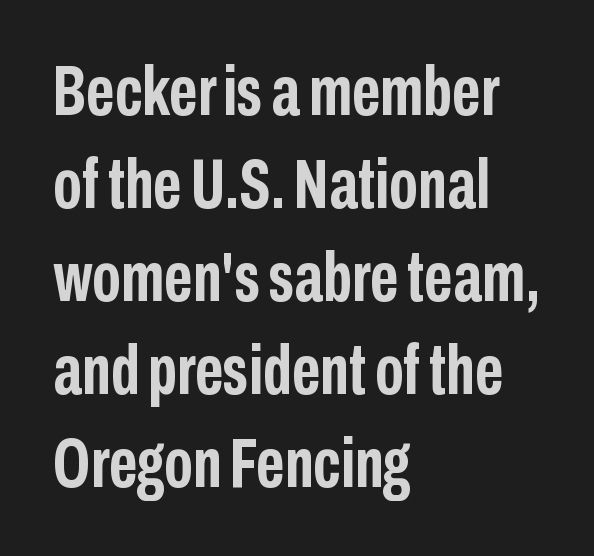
The rows are spaced the way most documents space them. What stands out about the letter spacing? Nothing — it is the standard amount. Think of a printed novel: that variable character pitch is what you see here. The font family rendered here belongs to the sans-serif group.
